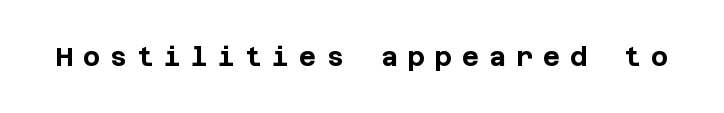
The image shows 26 px bold type, upright; set unusually wide letter spacing (+0.39 em), not underlined.
